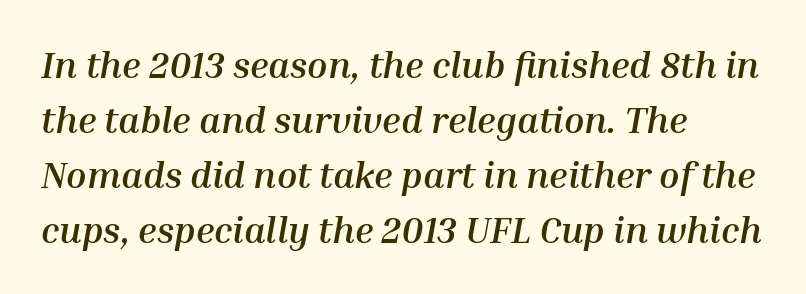
{"italic": "yes", "lean": "right", "slant_degrees": 10, "bold": "yes", "weight": "semibold", "width": "normal", "stroke_contrast": "medium", "x_height": "medium", "monospaced": "no", "underline": "no", "align": "left", "line_spacing": "normal", "line_spacing_ratio": 1.49, "letter_spacing": "normal", "letter_spacing_em": 0.0, "glyph_px": 37}
